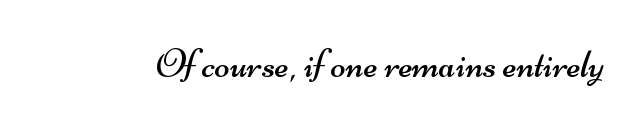
{"serif": "no", "bold": "no", "weight": "regular", "width": "wide", "stroke_contrast": "medium", "x_height": "small", "monospaced": "no", "underline": "no", "letter_spacing": "normal", "letter_spacing_em": 0.0, "glyph_px": 40}
